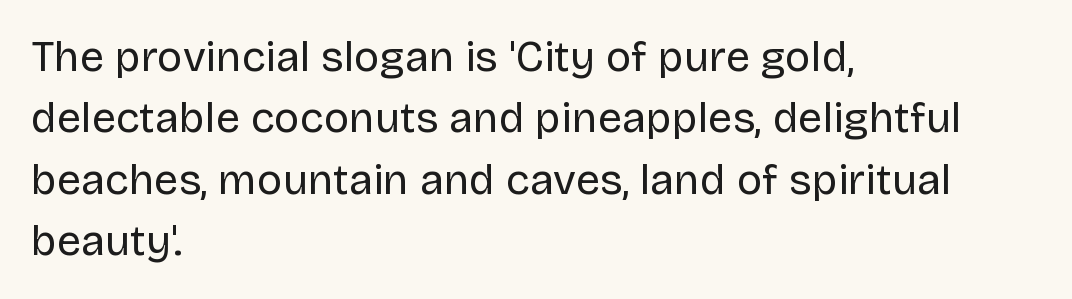
Q: Is the text bold? A: No.
Q: Is the text italic (slanted)? A: No, it is upright.
Q: Is the typeface a serif or a sans-serif typeface? A: Sans-serif.
Q: Is the text underlined? A: No.
Q: How is the paragraph aligned? A: Left-aligned.
Q: Is the spacing between letters normal or unusually wide? A: Normal.
Q: Is the spacing between lines tight, normal or loose? A: Normal.
Q: Width (condensed, normal, or wide)? A: Normal.
Q: Stroke contrast? A: Low.
Q: x-height? A: Large.
Q: Monospaced? A: No.
